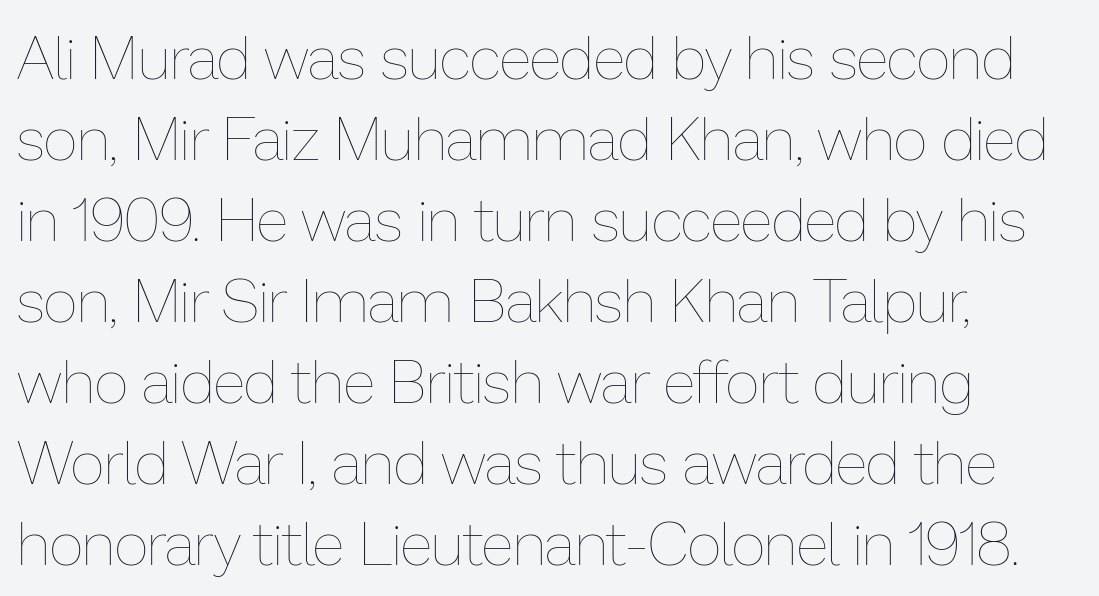
The image shows 60 px thin type, upright; set left-aligned, normal line spacing (1.35x), normal letter spacing, not underlined; low stroke contrast and a medium x-height.
